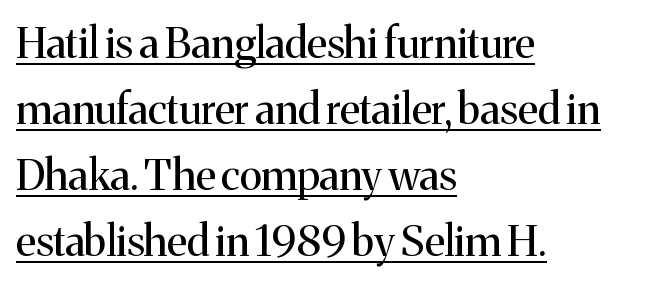
Q: Is the text bold? A: No.
Q: Is the text italic (slanted)? A: No, it is upright.
Q: Is the typeface a serif or a sans-serif typeface? A: Serif.
Q: Is the text underlined? A: Yes.
Q: How is the paragraph aligned? A: Left-aligned.
Q: Is the spacing between letters normal or unusually wide? A: Normal.
Q: Is the spacing between lines tight, normal or loose? A: Normal.
Q: Width (condensed, normal, or wide)? A: Normal.
Q: Stroke contrast? A: Medium.
Q: x-height? A: Medium.
Q: Monospaced? A: No.
